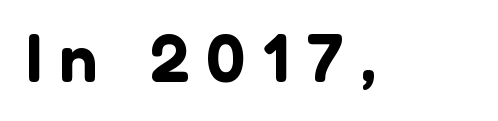
{"serif": "no", "italic": "no", "width": "normal", "stroke_contrast": "low", "x_height": "medium", "monospaced": "no", "underline": "no", "letter_spacing": "wide", "letter_spacing_em": 0.26, "glyph_px": 68}
